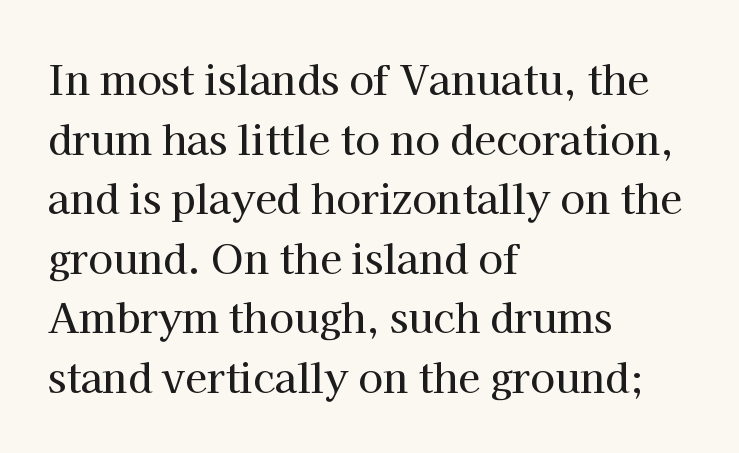
The image shows 40 px serif type, upright; set left-aligned, normal line spacing (1.49x), normal letter spacing, not underlined; high stroke contrast and a medium x-height.
